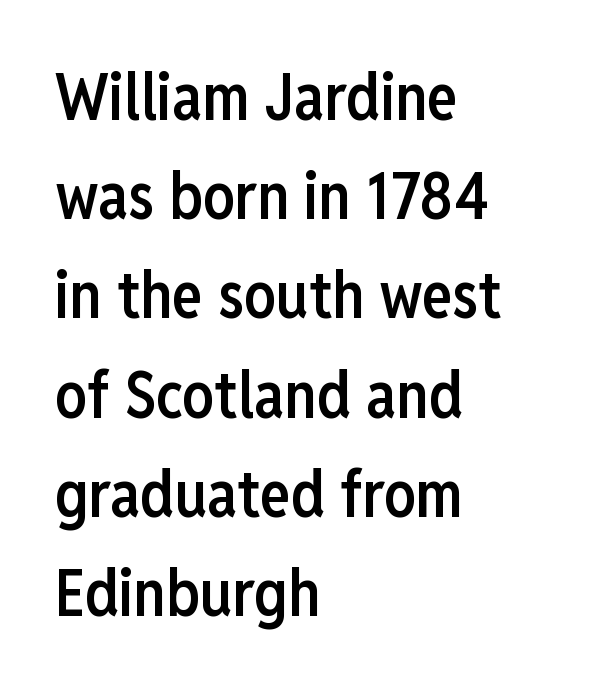
Q: Is the text bold? A: Semi-bold.
Q: Is the text italic (slanted)? A: No, it is upright.
Q: Is the typeface a serif or a sans-serif typeface? A: Sans-serif.
Q: Is the text underlined? A: No.
Q: How is the paragraph aligned? A: Left-aligned.
Q: Is the spacing between letters normal or unusually wide? A: Normal.
Q: Is the spacing between lines tight, normal or loose? A: Normal.
Q: Width (condensed, normal, or wide)? A: Condensed.
Q: Stroke contrast? A: Low.
Q: x-height? A: Medium.
Q: Monospaced? A: No.
